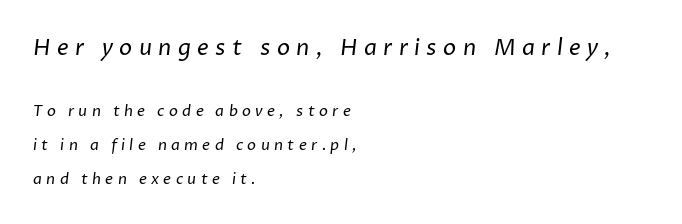
{"bold": "no", "underline": "no", "align": "left", "line_spacing": "loose", "line_spacing_ratio": 2.28, "letter_spacing": "wide", "letter_spacing_em": 0.29, "larger_block": "first", "size_ratio": 1.47, "glyph_px": 22}
